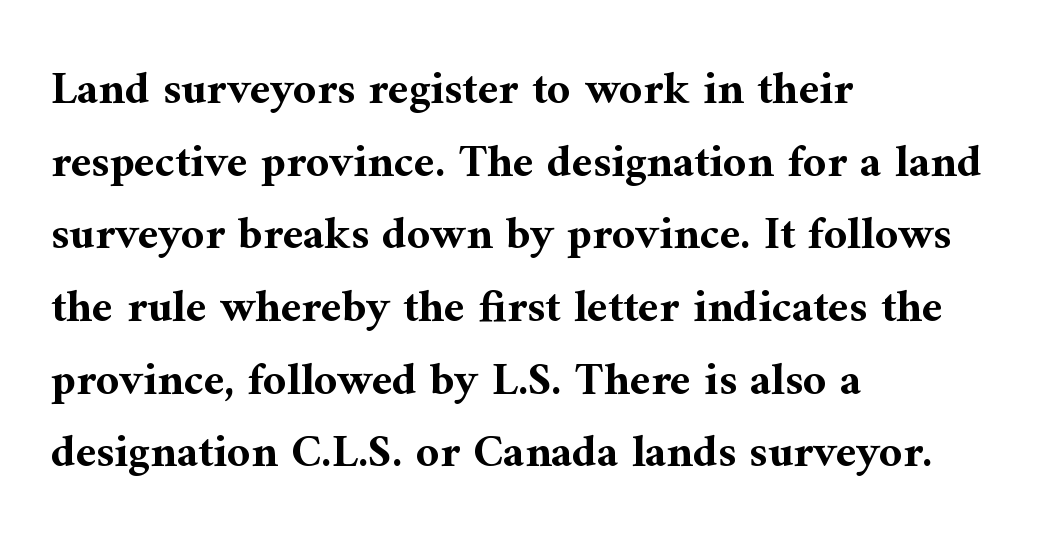
Designer's note — italics off, roman on. The passage shown is typed in a proportional face where columns would drift. Small tapered or slab feet sit at the stroke ends, so this counts as serif. A bare baseline throughout the passage. The letters are bold, with thick, heavy strokes.
